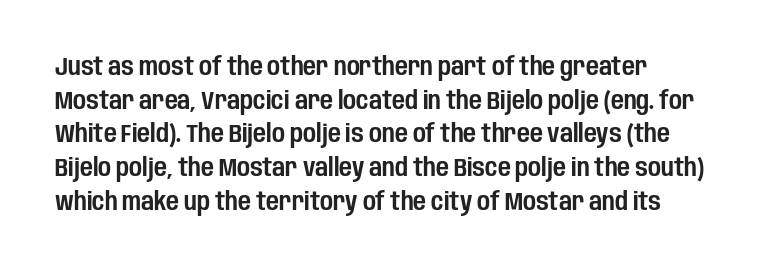
Caption: multi-line text, flush left, ragged right. The font's upright variant was chosen for this text. What stands out about the letter spacing? Nothing — it is the standard amount. Has an underline been added? It has not. This block has exactly the height ordinary leading produces.
